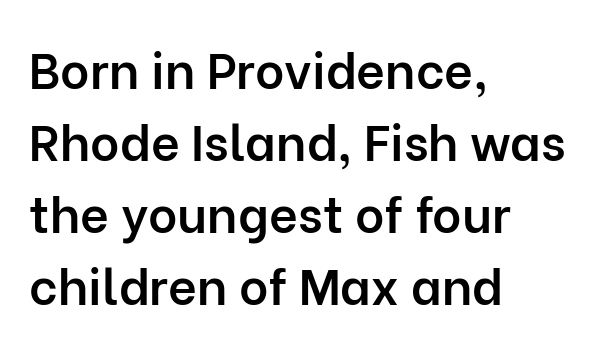
Q: Is the text bold? A: Semi-bold.
Q: Is the text italic (slanted)? A: No, it is upright.
Q: Is the typeface a serif or a sans-serif typeface? A: Sans-serif.
Q: Is the text underlined? A: No.
Q: How is the paragraph aligned? A: Left-aligned.
Q: Is the spacing between letters normal or unusually wide? A: Normal.
Q: Is the spacing between lines tight, normal or loose? A: Normal.
Q: Width (condensed, normal, or wide)? A: Normal.
Q: Stroke contrast? A: Low.
Q: x-height? A: Medium.
Q: Monospaced? A: No.
